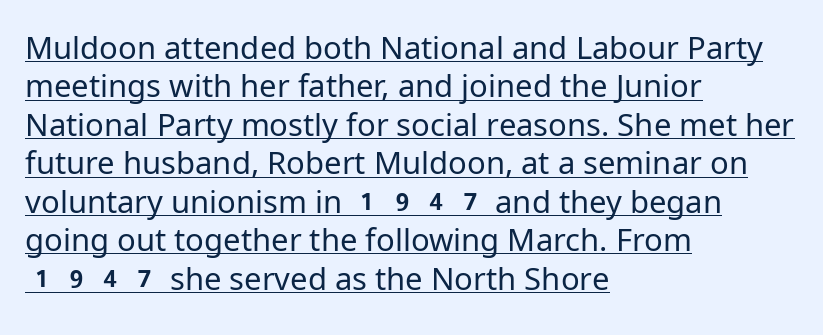
Q: Is the text bold? A: No.
Q: Is the text italic (slanted)? A: No, it is upright.
Q: Is the typeface a serif or a sans-serif typeface? A: Sans-serif.
Q: Is the text underlined? A: Yes.
Q: How is the paragraph aligned? A: Left-aligned.
Q: Is the spacing between letters normal or unusually wide? A: Normal.
Q: Width (condensed, normal, or wide)? A: Normal.
Q: Stroke contrast? A: Low.
Q: x-height? A: Medium.
Q: Monospaced? A: No.
